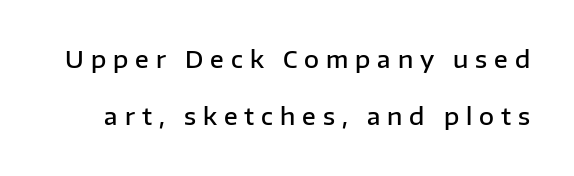
{"italic": "no", "bold": "semi", "underline": "no", "line_spacing": "loose", "line_spacing_ratio": 2.48, "letter_spacing": "wide", "letter_spacing_em": 0.3, "glyph_px": 23}
